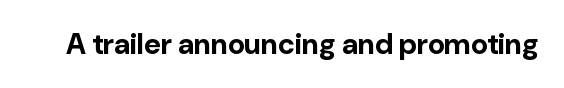
Every stem runs plumb, perpendicular to the baseline. The letters carry no serifs — their stems end cleanly without finishing strokes. The rendering uses natural spacing where letterforms have individual widths. Typographic density is high because the face is bold. Characters follow at the spacing the type designer built in. Any mark beneath the type? The region is blank.
